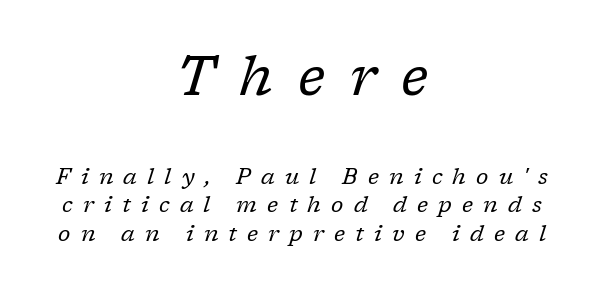
The image shows 54 px regular-weight serif type, italic (leaning right); set centered, normal line spacing (1.28x), unusually wide letter spacing (+0.46 em), not underlined; the first (top) block is 2.45x larger; low stroke contrast and a medium x-height.
